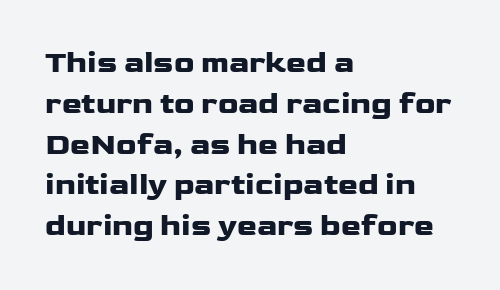
The image shows 30 px heavy, wide sans-serif type, upright; set left-aligned, normal line spacing (1.36x), normal letter spacing, not underlined; low stroke contrast and a medium x-height.
